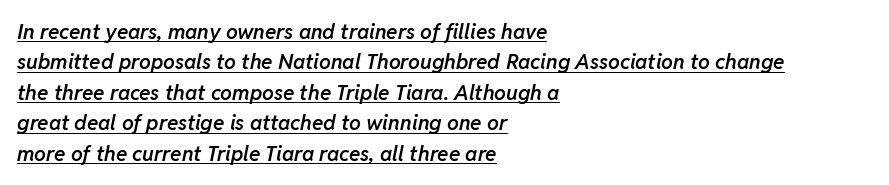
Q: Is the text bold? A: Semi-bold.
Q: Is the text italic (slanted)? A: Yes, it leans right by about 11 degrees.
Q: Is the text underlined? A: Yes.
Q: How is the paragraph aligned? A: Left-aligned.
Q: Is the spacing between letters normal or unusually wide? A: Normal.
Q: Is the spacing between lines tight, normal or loose? A: Normal.
